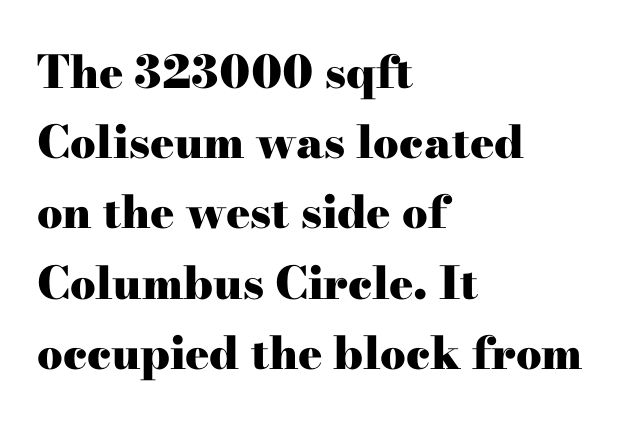
The font family rendered here belongs to the serif group. Looks like regular typesetting: each glyph gets only the width it needs. On the weight axis this lands at bold, roughly 700. Only glyphs here, with clear space below each row. The passage shown stacks its lines at a standard gap. The letters stand upright; this is a roman face.
